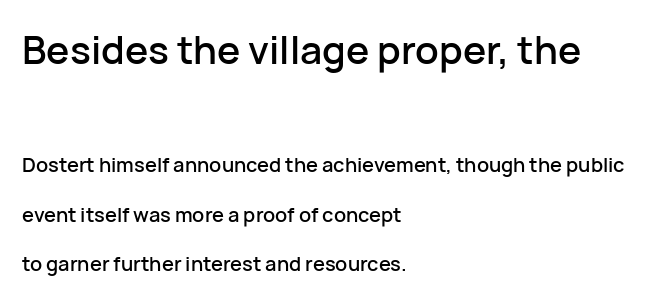
The image shows 39 px sans-serif type, upright; set left-aligned, loose line spacing (2.48x), normal letter spacing, not underlined; the first (top) block is 1.95x larger; low stroke contrast and a medium x-height.
